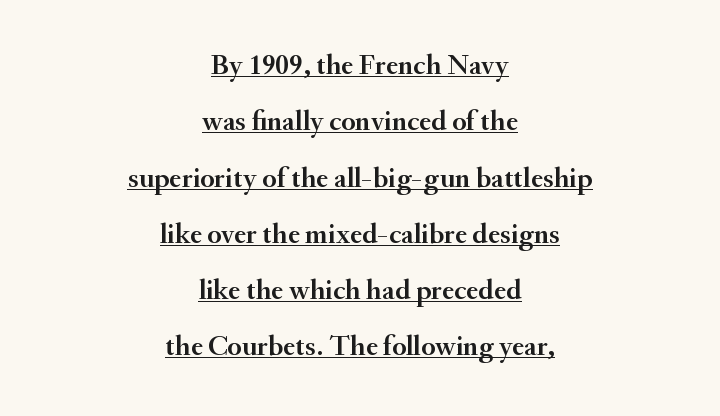
The image shows 29 px serif type, upright; set centered, loose line spacing (1.94x), normal letter spacing, underlined; medium stroke contrast and a small x-height.
